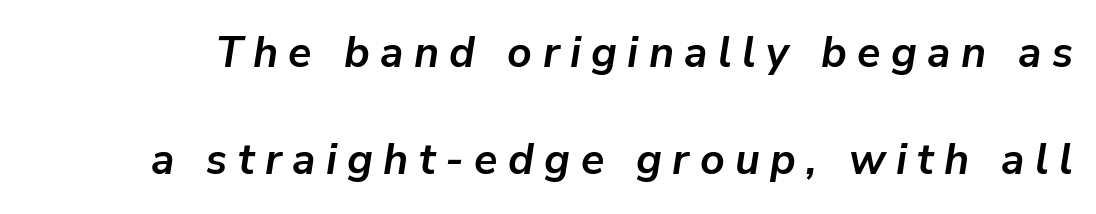
Inter-character spacing is expanded well beyond the font's built-in metrics. The rendering uses natural spacing where letterforms have individual widths. The font is running at its bold setting. The vertical gap from one line to the next is large.
